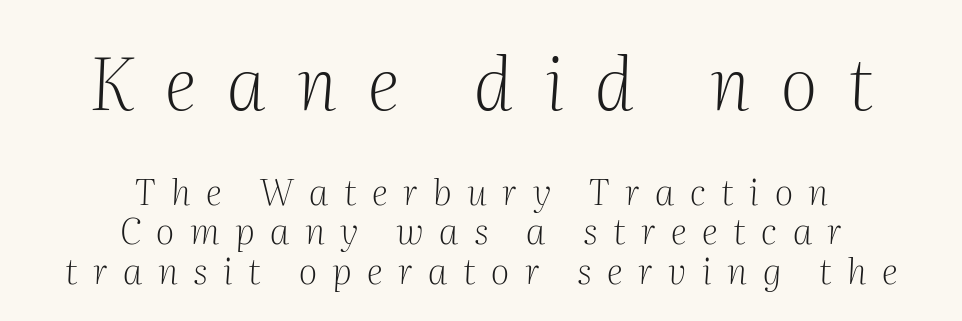
The image shows 72 px light serif type, italic (leaning right); set centered, tight line spacing (1.1x), unusually wide letter spacing (+0.43 em), not underlined; the first (top) block is 2.0x larger; medium stroke contrast and a medium x-height.
